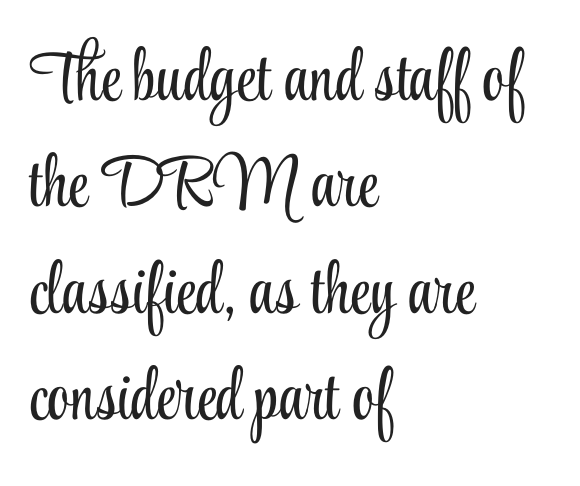
Bold? No — there's no thickening of the strokes. Each line starts at the same left margin while the right side varies. This block has exactly the height ordinary leading produces.
